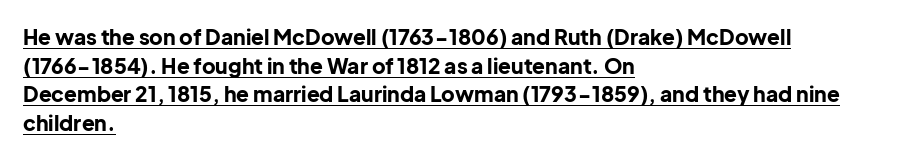
Vertical strokes here are truly vertical. The line-height multiplier appears to be the usual default. Teacher's note: observe the even left margin — that is flush-left alignment. Observe the ordinary spacing: letters are neighbours, not strangers. I'd describe the lettering as bold — thick and assertive.
